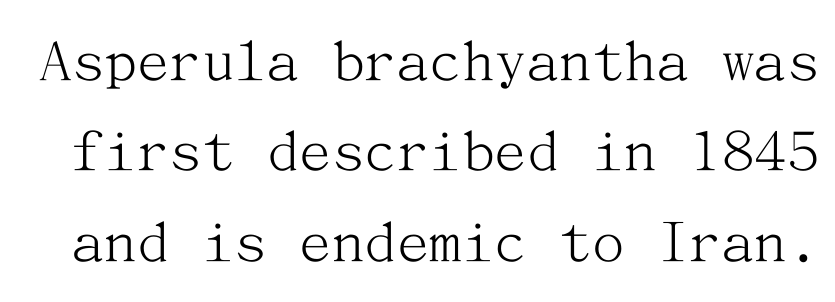
The image shows 65 px light serif type, upright; set normal line spacing (1.39x), normal letter spacing, not underlined; medium stroke contrast and a medium x-height.
